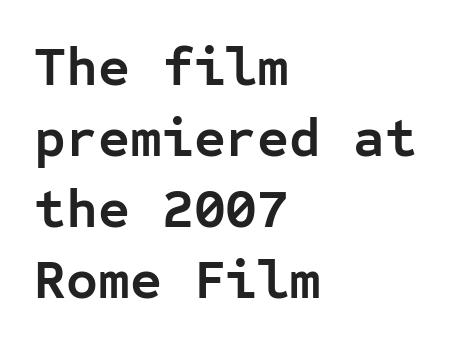
The image shows 55 px semibold sans-serif type, upright, monospaced; set left-aligned, normal line spacing (1.29x), normal letter spacing, not underlined; low stroke contrast and a medium x-height.
